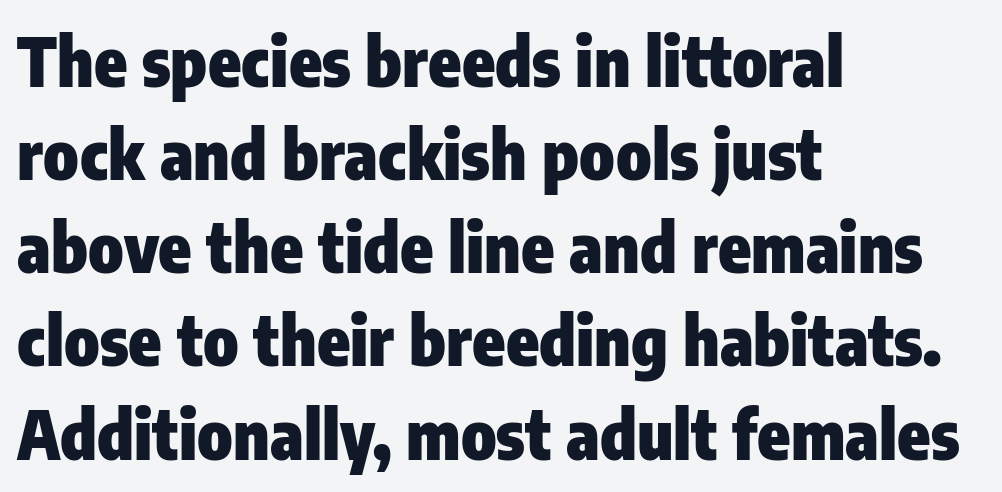
Q: Is the text bold? A: Yes.
Q: Is the text italic (slanted)? A: No, it is upright.
Q: Is the typeface a serif or a sans-serif typeface? A: Sans-serif.
Q: Is the text underlined? A: No.
Q: How is the paragraph aligned? A: Left-aligned.
Q: Is the spacing between letters normal or unusually wide? A: Normal.
Q: Is the spacing between lines tight, normal or loose? A: Normal.
Q: Width (condensed, normal, or wide)? A: Condensed.
Q: Stroke contrast? A: Low.
Q: x-height? A: Medium.
Q: Monospaced? A: No.
